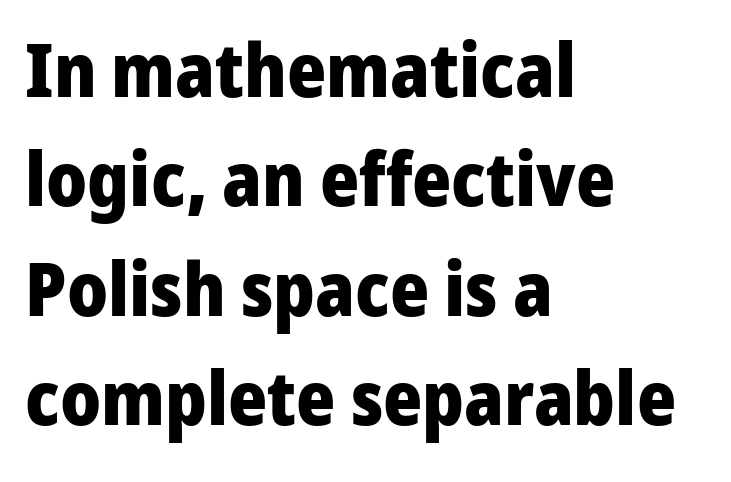
{"serif": "no", "italic": "no", "bold": "yes", "weight": "heavy", "width": "normal", "stroke_contrast": "low", "x_height": "medium", "monospaced": "no", "underline": "no", "align": "left", "line_spacing": "normal", "line_spacing_ratio": 1.46, "letter_spacing": "normal", "letter_spacing_em": 0.0, "glyph_px": 75}
